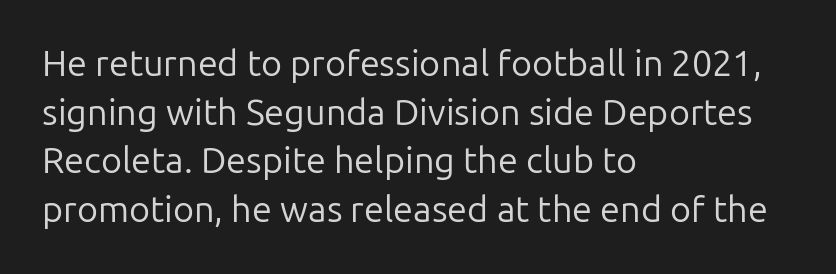
Q: Is the text bold? A: No.
Q: Is the text italic (slanted)? A: No, it is upright.
Q: Is the typeface a serif or a sans-serif typeface? A: Sans-serif.
Q: Is the text underlined? A: No.
Q: How is the paragraph aligned? A: Left-aligned.
Q: Is the spacing between letters normal or unusually wide? A: Normal.
Q: Is the spacing between lines tight, normal or loose? A: Normal.
Q: Width (condensed, normal, or wide)? A: Normal.
Q: Stroke contrast? A: Low.
Q: x-height? A: Medium.
Q: Monospaced? A: No.
